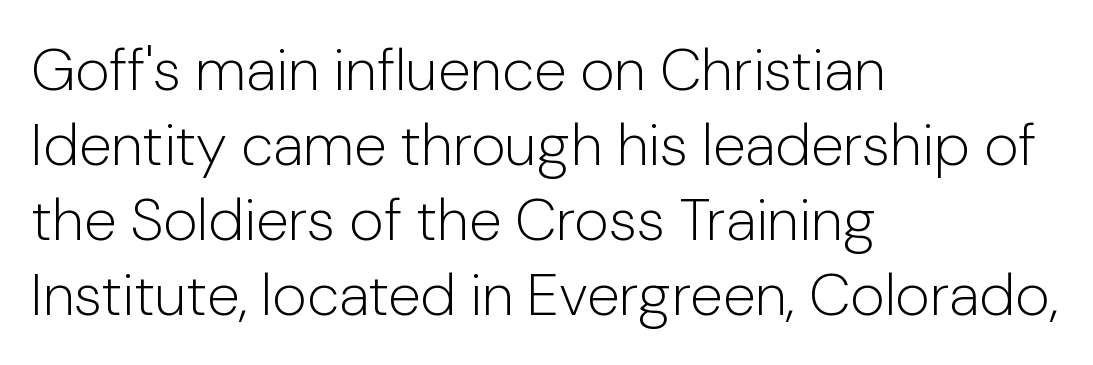
Typeset ragged right — the left edge is the straight one. The rendering uses natural spacing where letterforms have individual widths. Quick note: underline off. This block has exactly the height ordinary leading produces.
